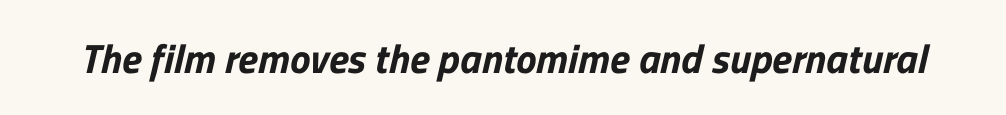
Any mark beneath the type? The region is blank. Think of a printed novel: that variable character pitch is what you see here. Look at the bottom of the vertical strokes: they stop flat, with no serifs. No extra tracking has been applied to these lines.
